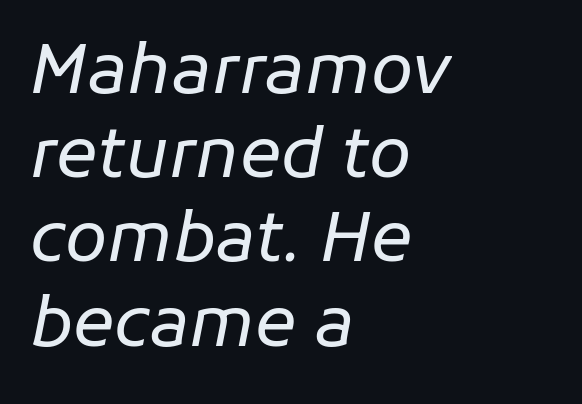
The image shows 69 px regular-weight type, italic (leaning right); set left-aligned, line spacing 1.22x, normal letter spacing, not underlined; low stroke contrast and a medium x-height.
